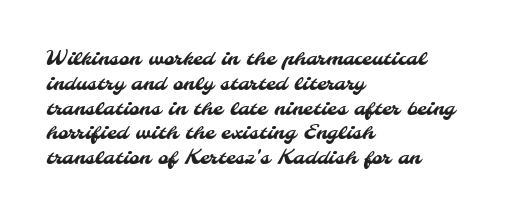
{"underline": "no", "align": "left", "line_spacing_ratio": 1.24, "letter_spacing": "normal", "letter_spacing_em": 0.0, "glyph_px": 20}
